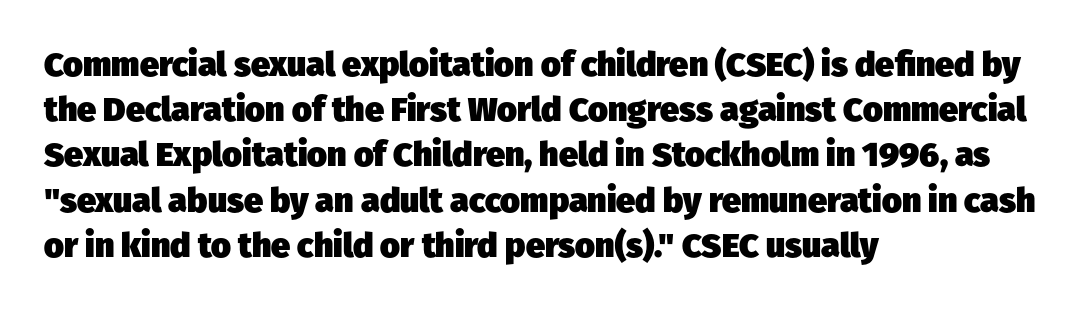
{"serif": "no", "bold": "yes", "weight": "heavy", "width": "normal", "stroke_contrast": "low", "x_height": "medium", "monospaced": "no", "underline": "no", "align": "left", "line_spacing": "normal", "line_spacing_ratio": 1.33, "letter_spacing": "normal", "letter_spacing_em": 0.0, "glyph_px": 34}
